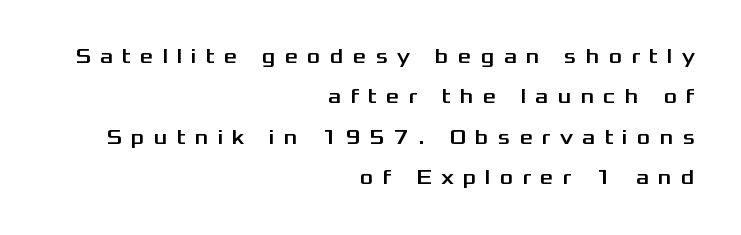
{"italic": "no", "underline": "no", "align": "right", "line_spacing": "loose", "line_spacing_ratio": 1.92, "letter_spacing": "wide", "letter_spacing_em": 0.43, "glyph_px": 21}
